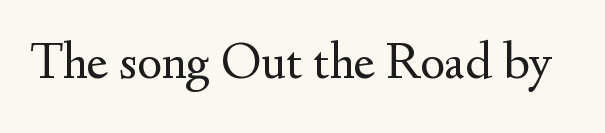
Glyph-to-glyph distance matches everyday printed text. Does the lettering tilt? It doesn't — this is upright. Font category for this specimen: serif. Think of a printed novel: that variable character pitch is what you see here.
